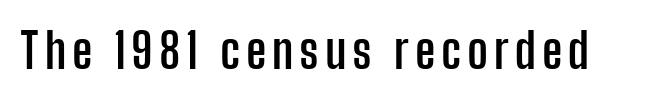
The image shows 49 px semibold, condensed sans-serif type, upright; set not underlined; low stroke contrast and a medium x-height.
